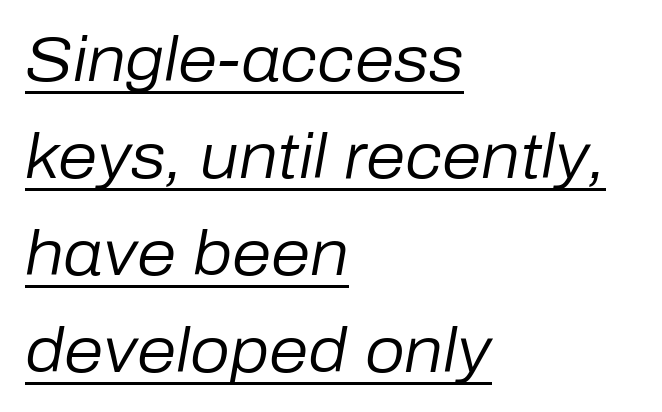
Q: Is the text bold? A: No.
Q: Is the text italic (slanted)? A: Yes, it leans right by about 10 degrees.
Q: Is the text underlined? A: Yes.
Q: How is the paragraph aligned? A: Left-aligned.
Q: Is the spacing between letters normal or unusually wide? A: Normal.
Q: Is the spacing between lines tight, normal or loose? A: Normal.
Q: Width (condensed, normal, or wide)? A: Normal.
Q: Stroke contrast? A: Low.
Q: x-height? A: Medium.
Q: Monospaced? A: No.
